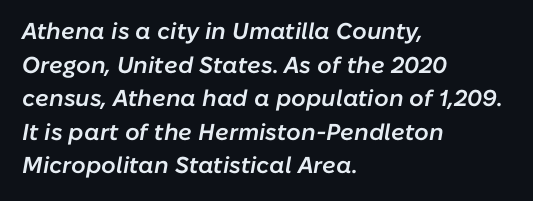
The lines in this sample share a left origin and differ only in where they stop. Regular leading. Is the letter spacing exaggerated? No — it looks like the ordinary default. It's the slanting kind of type. Look at the stroke-to-counter ratio: somewhat heavy, a semibold. Anything drawn beneath the words? Only blank space.
